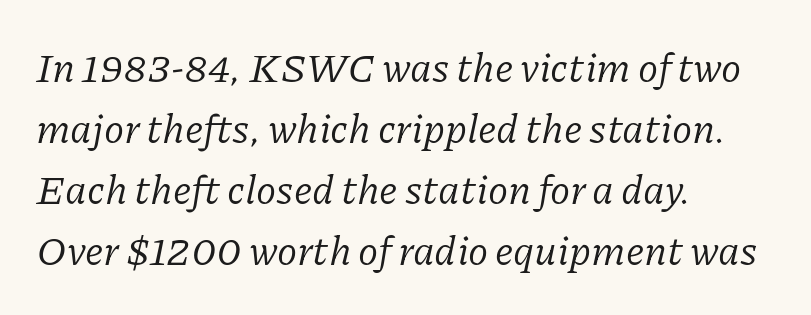
{"serif": "yes", "italic": "yes", "lean": "right", "slant_degrees": 11, "bold": "no", "weight": "regular", "width": "normal", "stroke_contrast": "low", "x_height": "medium", "monospaced": "no", "underline": "no", "align": "left", "line_spacing": "normal", "line_spacing_ratio": 1.49, "letter_spacing": "normal", "letter_spacing_em": 0.0, "glyph_px": 41}
